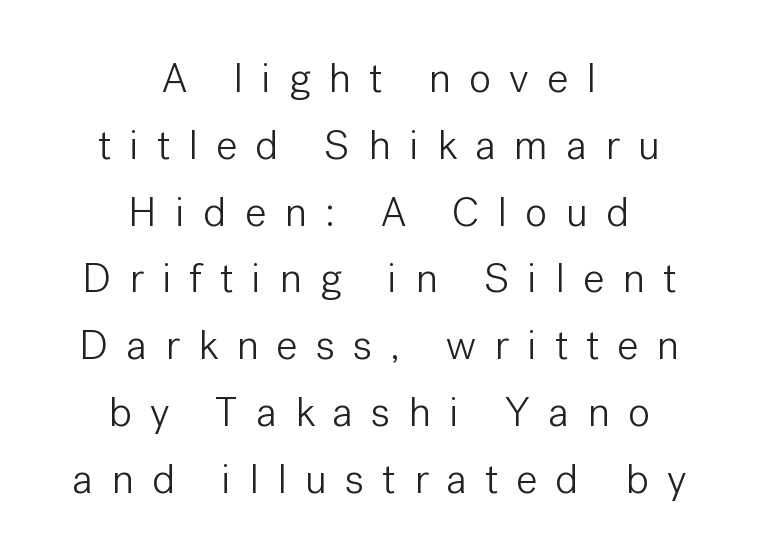
Regarding leading, the lines here are spaced in the standard way. Glyph-to-glyph distance is far greater than everyday printed text. Vertical strokes here are truly vertical. Font category for this specimen: sans-serif.
